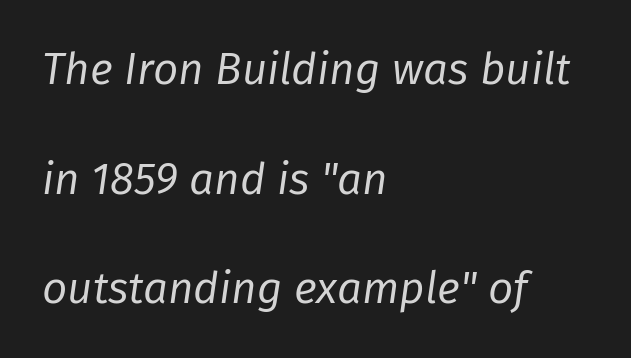
Q: Is the text bold? A: No.
Q: Is the text italic (slanted)? A: Yes, it leans right by about 8 degrees.
Q: Is the text underlined? A: No.
Q: How is the paragraph aligned? A: Left-aligned.
Q: Is the spacing between letters normal or unusually wide? A: Normal.
Q: Is the spacing between lines tight, normal or loose? A: Loose.
Q: Width (condensed, normal, or wide)? A: Normal.
Q: Stroke contrast? A: Low.
Q: x-height? A: Medium.
Q: Monospaced? A: No.
